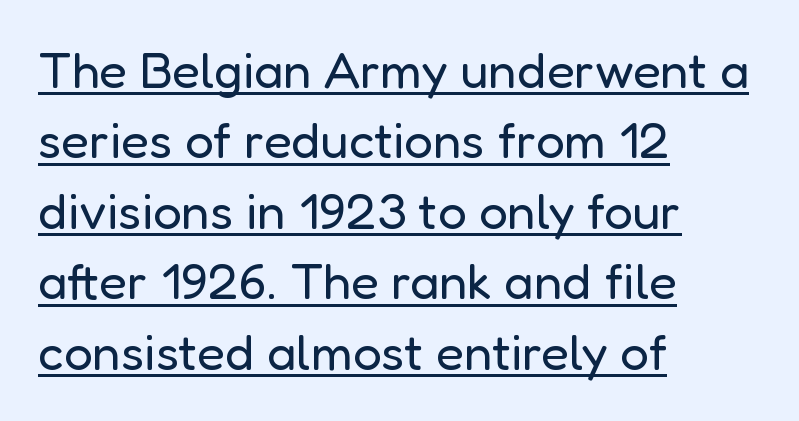
The image shows 51 px regular-weight sans-serif type, upright; set left-aligned, normal line spacing (1.38x), normal letter spacing, underlined; low stroke contrast and a medium x-height.
